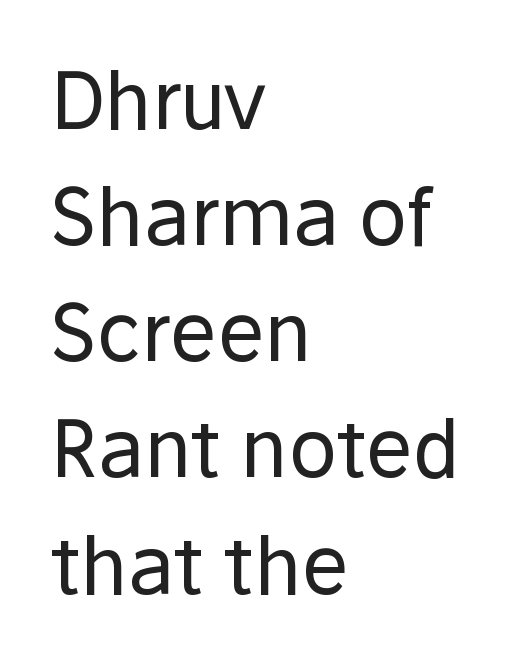
{"serif": "no", "italic": "no", "bold": "no", "weight": "regular", "width": "normal", "stroke_contrast": "low", "x_height": "medium", "monospaced": "no", "underline": "no", "align": "left", "line_spacing": "normal", "line_spacing_ratio": 1.47, "letter_spacing": "normal", "letter_spacing_em": 0.0, "glyph_px": 79}
